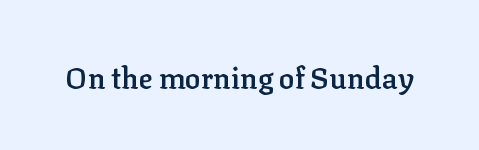
The image shows 29 px semibold serif type, upright; set normal letter spacing, not underlined; low stroke contrast and a medium x-height.
